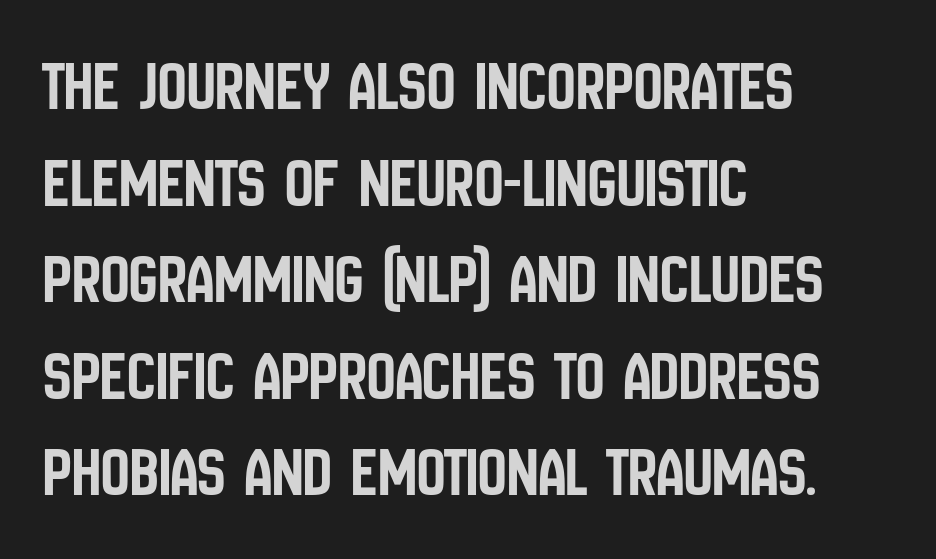
The image shows 71 px condensed sans-serif type, upright; set left-aligned, normal line spacing (1.36x), normal letter spacing, not underlined; low stroke contrast and a large x-height.
